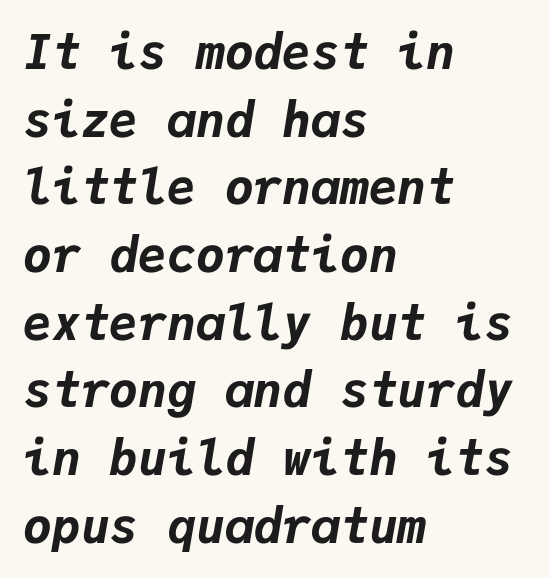
Q: Is the text bold? A: Yes.
Q: Is the text italic (slanted)? A: Yes, it leans right by about 9 degrees.
Q: Is the text underlined? A: No.
Q: How is the paragraph aligned? A: Left-aligned.
Q: Is the spacing between letters normal or unusually wide? A: Normal.
Q: Is the spacing between lines tight, normal or loose? A: Normal.
Q: Width (condensed, normal, or wide)? A: Normal.
Q: Stroke contrast? A: Low.
Q: x-height? A: Medium.
Q: Monospaced? A: Yes.
